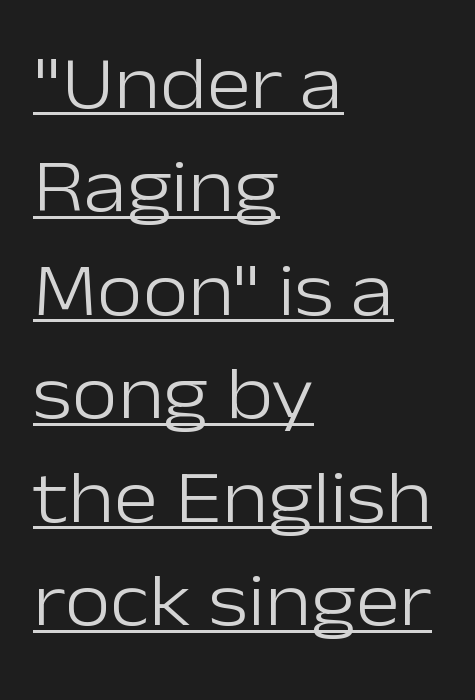
{"serif": "no", "italic": "no", "bold": "no", "weight": "light", "width": "normal", "stroke_contrast": "low", "x_height": "medium", "monospaced": "no", "underline": "yes", "align": "left", "line_spacing": "normal", "line_spacing_ratio": 1.38, "letter_spacing": "normal", "letter_spacing_em": 0.0, "glyph_px": 75}
